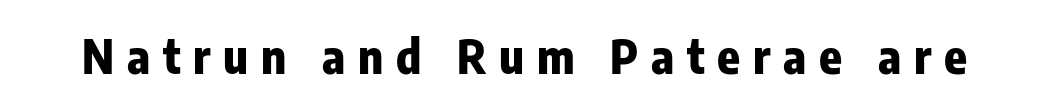
In terms of letterspacing, this is a distinctly airy, spread setting. Does the type have serifs? No, each stem ends abruptly. Do the characters align in a grid? No, the font is proportional. Unmarked baselines from the first word to the last. Set as a true bold cut, around the 700 mark.
